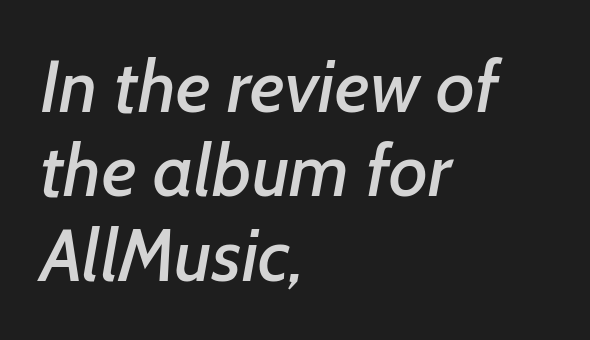
{"serif": "no", "width": "normal", "stroke_contrast": "low", "x_height": "medium", "monospaced": "no", "underline": "no", "align": "left", "line_spacing": "tight", "line_spacing_ratio": 1.14, "letter_spacing": "normal", "letter_spacing_em": 0.0, "glyph_px": 74}
